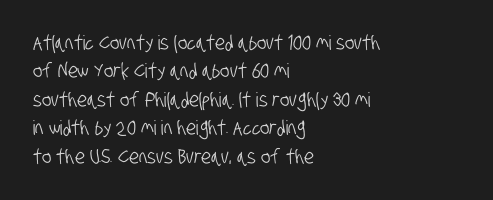
If you measured baseline to baseline, you'd find a middling distance. How are the letters spaced? Ordinarily, with no added tracking. Nobody drew a line under any word here. This rendering uses left alignment, leaving the right contour irregular.
